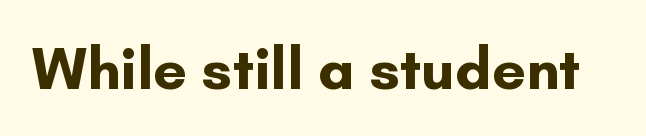
The image shows 60 px bold sans-serif type, upright; set normal letter spacing, not underlined; low stroke contrast and a small x-height.
